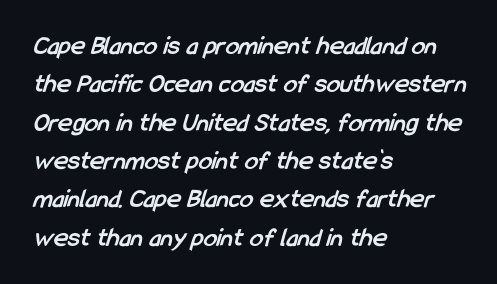
{"bold": "yes", "underline": "no", "align": "left", "line_spacing": "normal", "line_spacing_ratio": 1.42, "letter_spacing": "normal", "letter_spacing_em": 0.0, "glyph_px": 27}
